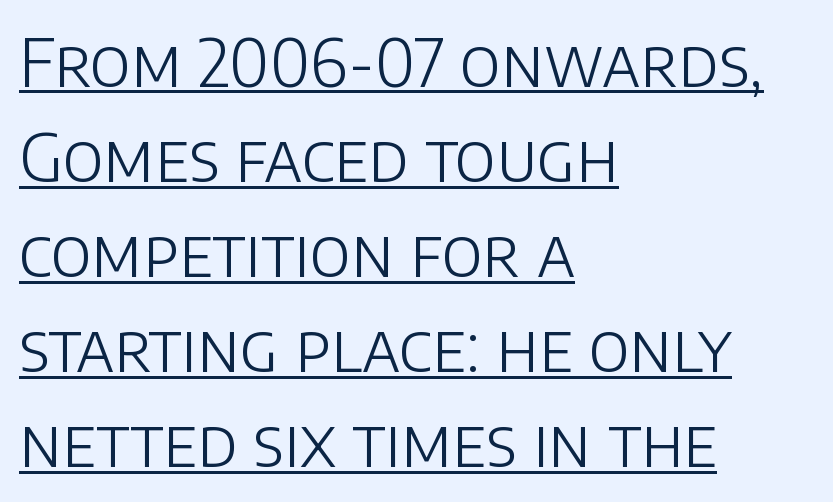
The image shows 66 px light sans-serif type, upright; set left-aligned, normal line spacing (1.44x), normal letter spacing, underlined; low stroke contrast and a large x-height.
